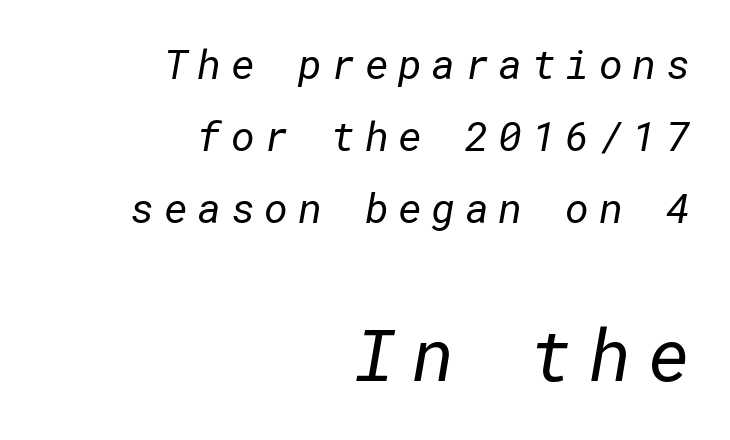
The image shows 72 px regular-weight sans-serif type; set right-aligned, line spacing 1.76x, unusually wide letter spacing (+0.23 em), not underlined; the second (bottom) block is 1.76x larger; low stroke contrast and a medium x-height.
